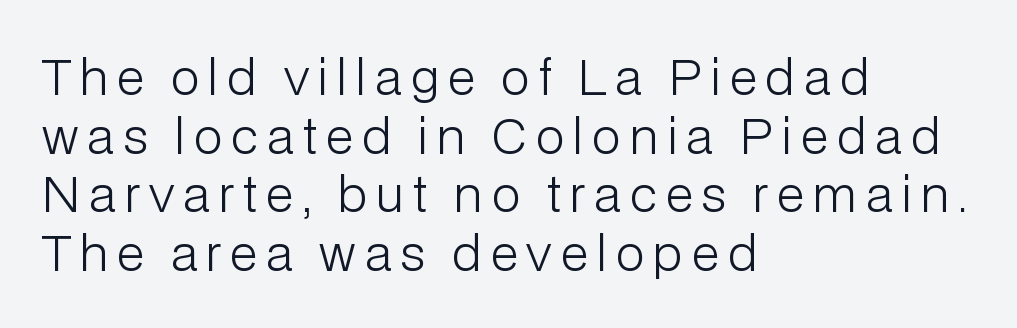
Q: Is the text bold? A: No.
Q: Is the text italic (slanted)? A: No, it is upright.
Q: Is the typeface a serif or a sans-serif typeface? A: Sans-serif.
Q: Is the text underlined? A: No.
Q: How is the paragraph aligned? A: Left-aligned.
Q: Width (condensed, normal, or wide)? A: Normal.
Q: Stroke contrast? A: Low.
Q: x-height? A: Medium.
Q: Monospaced? A: No.
